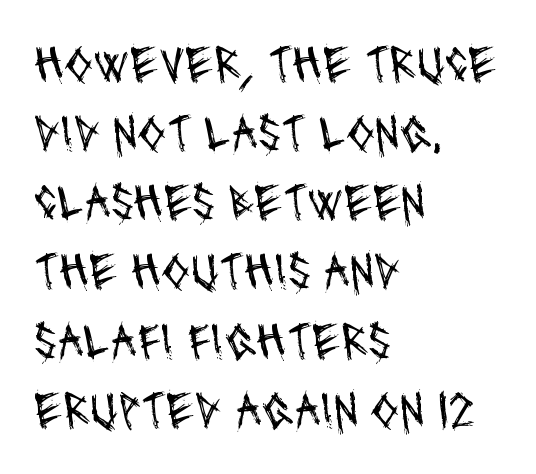
Q: Is the text bold? A: No.
Q: Is the typeface a serif or a sans-serif typeface? A: Sans-serif.
Q: Is the text underlined? A: No.
Q: How is the paragraph aligned? A: Left-aligned.
Q: Is the spacing between letters normal or unusually wide? A: Normal.
Q: Is the spacing between lines tight, normal or loose? A: Normal.
Q: Width (condensed, normal, or wide)? A: Condensed.
Q: Stroke contrast? A: Medium.
Q: x-height? A: Large.
Q: Monospaced? A: No.
